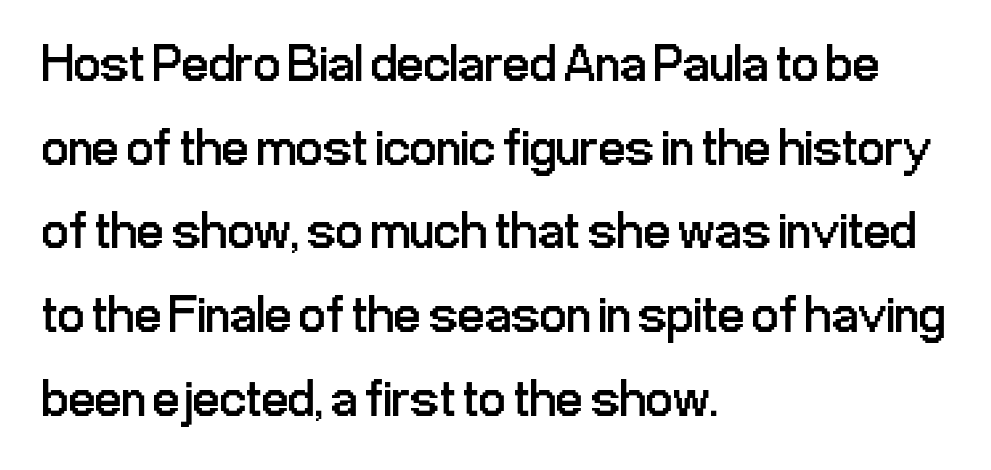
The image shows 53 px regular-weight, condensed sans-serif type, upright; set left-aligned, normal line spacing (1.58x), normal letter spacing, not underlined; low stroke contrast and a medium x-height.
